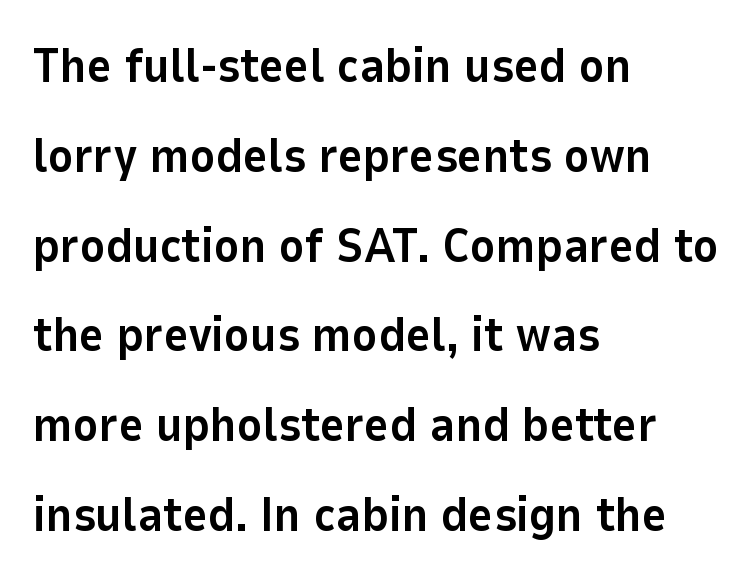
Q: Is the text bold? A: Yes.
Q: Is the text italic (slanted)? A: No, it is upright.
Q: Is the typeface a serif or a sans-serif typeface? A: Sans-serif.
Q: Is the text underlined? A: No.
Q: How is the paragraph aligned? A: Left-aligned.
Q: Is the spacing between letters normal or unusually wide? A: Normal.
Q: Width (condensed, normal, or wide)? A: Normal.
Q: Stroke contrast? A: Low.
Q: x-height? A: Medium.
Q: Monospaced? A: No.
